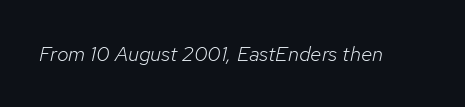
Q: Is the text bold? A: No.
Q: Is the text italic (slanted)? A: Yes, it leans right by about 12 degrees.
Q: Is the text underlined? A: No.
Q: Is the spacing between letters normal or unusually wide? A: Normal.
